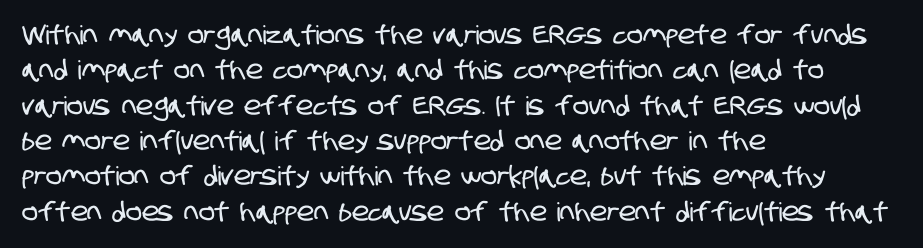
{"underline": "no", "align": "left", "line_spacing": "normal", "line_spacing_ratio": 1.36, "letter_spacing": "normal", "letter_spacing_em": 0.0, "glyph_px": 26}
